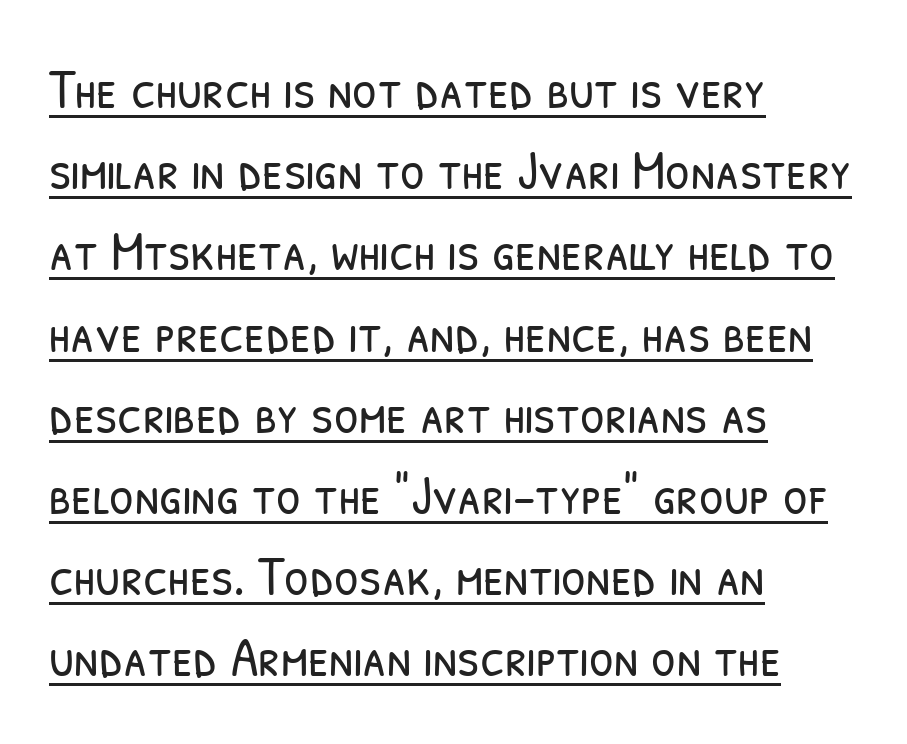
The image shows 56 px light, condensed sans-serif type; set left-aligned, normal line spacing (1.45x), normal letter spacing, underlined; low stroke contrast and a medium x-height.
